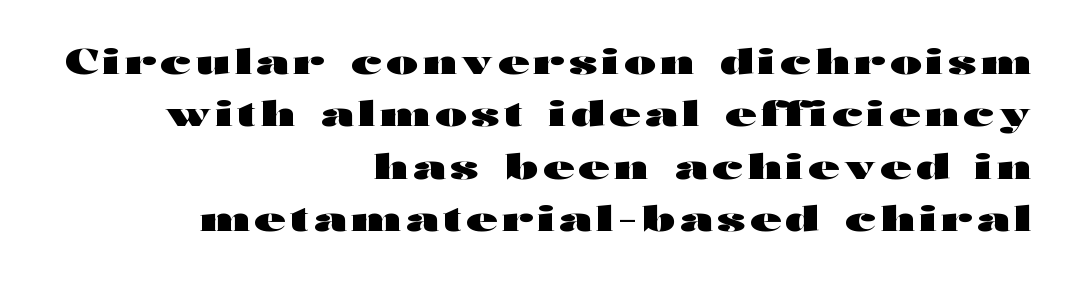
Q: Is the text bold? A: Yes.
Q: Is the text italic (slanted)? A: No, it is upright.
Q: Is the typeface a serif or a sans-serif typeface? A: Serif.
Q: Is the text underlined? A: No.
Q: How is the paragraph aligned? A: Right-aligned.
Q: Is the spacing between lines tight, normal or loose? A: Normal.
Q: Width (condensed, normal, or wide)? A: Wide.
Q: Stroke contrast? A: High.
Q: x-height? A: Medium.
Q: Monospaced? A: No.
